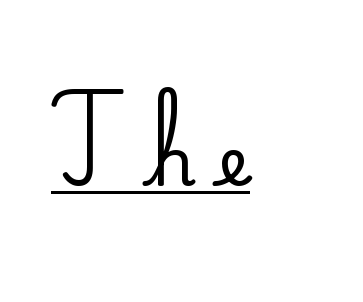
Q: Is the text italic (slanted)? A: No, it is upright.
Q: Is the typeface a serif or a sans-serif typeface? A: Serif.
Q: Is the text underlined? A: Yes.
Q: Is the spacing between letters normal or unusually wide? A: Unusually wide.
Q: Width (condensed, normal, or wide)? A: Normal.
Q: Stroke contrast? A: Medium.
Q: x-height? A: Small.
Q: Monospaced? A: No.
